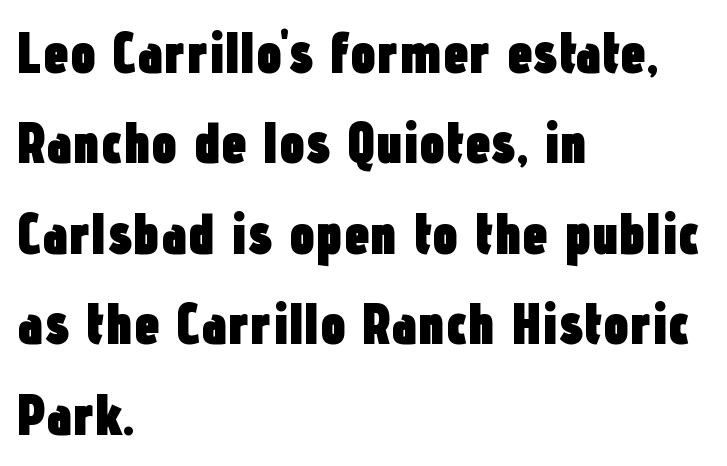
The tracking reads as untouched default to a designer's eye. The letters carry no serifs — their stems end cleanly without finishing strokes. This sample is left-justified, so line endings fall wherever the words run out. The typography opts for an upright posture over an oblique one.
